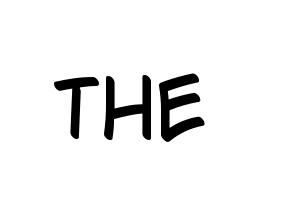
Q: Is the text italic (slanted)? A: No, it is upright.
Q: Is the typeface a serif or a sans-serif typeface? A: Sans-serif.
Q: Is the text underlined? A: No.
Q: Is the spacing between letters normal or unusually wide? A: Normal.
Q: Width (condensed, normal, or wide)? A: Condensed.
Q: Stroke contrast? A: Low.
Q: x-height? A: Large.
Q: Monospaced? A: No.
